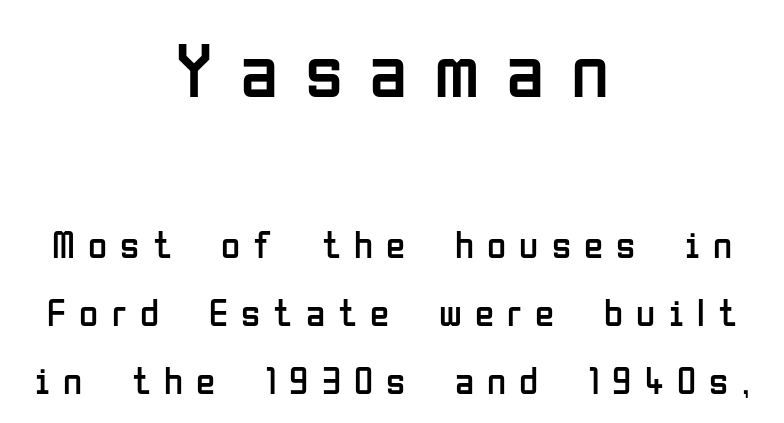
The font is comparable to plain body text, perhaps lighter. The whitespace from short lines is split evenly between both sides. A typesetter would call this proportional, since set widths differ per character. Classification — sans serif.
